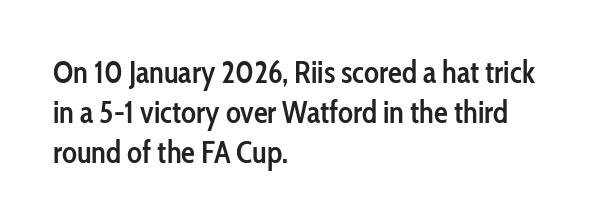
Q: Is the text bold? A: Semi-bold.
Q: Is the text italic (slanted)? A: No, it is upright.
Q: Is the typeface a serif or a sans-serif typeface? A: Sans-serif.
Q: Is the text underlined? A: No.
Q: How is the paragraph aligned? A: Left-aligned.
Q: Is the spacing between letters normal or unusually wide? A: Normal.
Q: Is the spacing between lines tight, normal or loose? A: Normal.
Q: Width (condensed, normal, or wide)? A: Condensed.
Q: Stroke contrast? A: Low.
Q: x-height? A: Medium.
Q: Monospaced? A: No.
